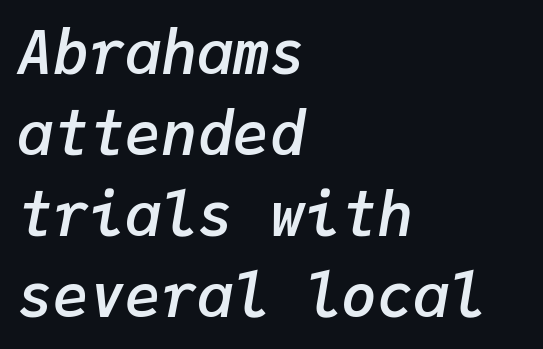
Q: Is the text bold? A: Semi-bold.
Q: Is the text italic (slanted)? A: Yes, it leans right by about 9 degrees.
Q: Is the text underlined? A: No.
Q: How is the paragraph aligned? A: Left-aligned.
Q: Is the spacing between letters normal or unusually wide? A: Normal.
Q: Is the spacing between lines tight, normal or loose? A: Normal.
Q: Width (condensed, normal, or wide)? A: Normal.
Q: Stroke contrast? A: Low.
Q: x-height? A: Medium.
Q: Monospaced? A: Yes.
